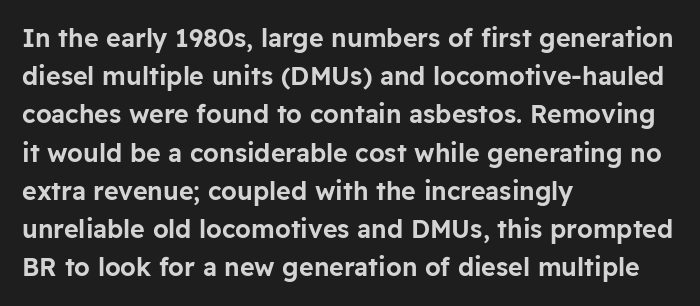
The image shows 25 px text type, upright; set left-aligned, normal line spacing (1.53x), normal letter spacing, not underlined.
